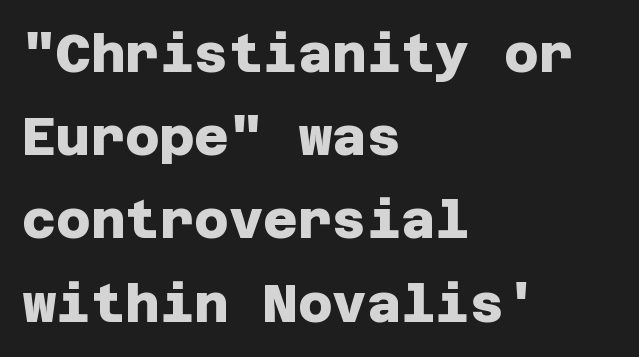
Compared with an ordinary text face, these strokes are far heavier — a full bold. Each new line begins a customary step beneath the previous one. This sample is left-justified, so line endings fall wherever the words run out. Quick note: underline off.
